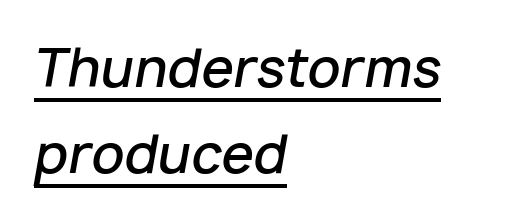
{"italic": "yes", "lean": "right", "slant_degrees": 10, "bold": "semi", "weight": "semibold", "width": "normal", "stroke_contrast": "low", "x_height": "medium", "monospaced": "no", "underline": "yes", "align": "left", "line_spacing": "normal", "line_spacing_ratio": 1.65, "letter_spacing": "normal", "letter_spacing_em": 0.0, "glyph_px": 52}
